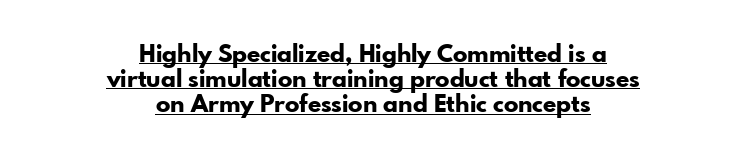
{"italic": "no", "bold": "yes", "underline": "yes", "align": "center", "line_spacing": "tight", "line_spacing_ratio": 1.05, "letter_spacing": "normal", "letter_spacing_em": 0.0, "glyph_px": 24}
